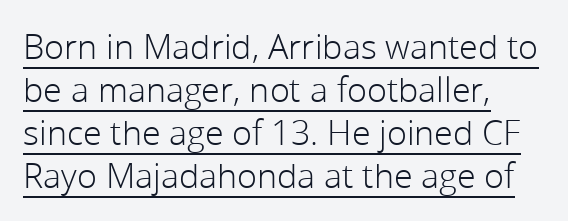
The passage shown is typed in a proportional face where columns would drift. Weight: regular or lighter. Vertical spacing — default. A typesetter would label this face a sans.
